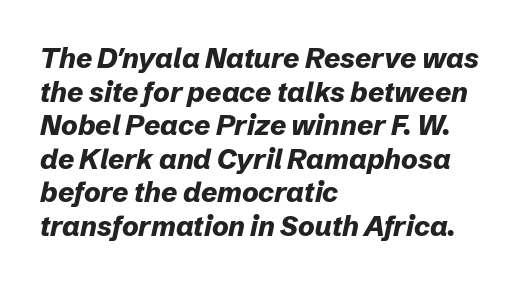
The image shows 28 px bold type, italic (leaning right); set left-aligned, line spacing 1.2x, normal letter spacing, not underlined; low stroke contrast and a medium x-height.
